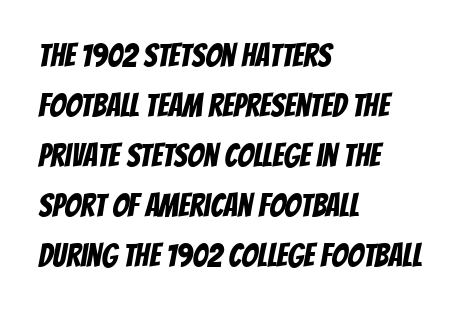
{"serif": "no", "width": "condensed", "stroke_contrast": "low", "x_height": "large", "monospaced": "no", "underline": "no", "align": "left", "line_spacing": "normal", "line_spacing_ratio": 1.56, "letter_spacing": "normal", "letter_spacing_em": 0.0, "glyph_px": 32}
